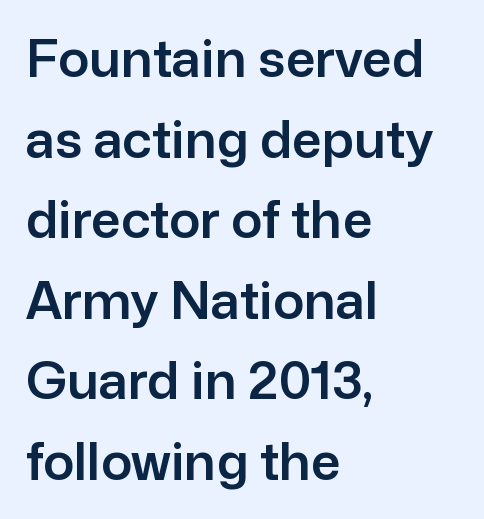
{"serif": "no", "italic": "no", "width": "normal", "stroke_contrast": "low", "x_height": "medium", "monospaced": "no", "underline": "no", "align": "left", "line_spacing": "normal", "line_spacing_ratio": 1.55, "letter_spacing": "normal", "letter_spacing_em": 0.0, "glyph_px": 52}
